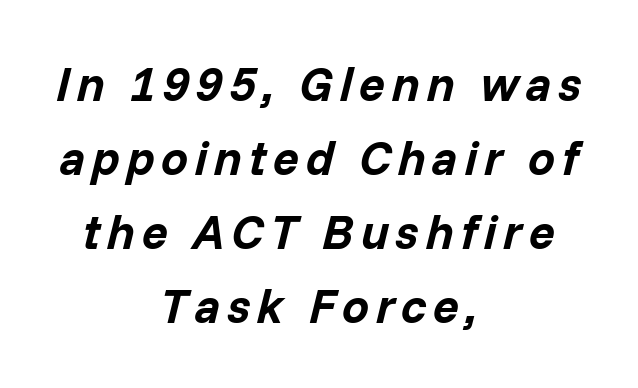
Q: Is the text bold? A: Yes.
Q: Is the text italic (slanted)? A: Yes, it leans right by about 14 degrees.
Q: Is the text underlined? A: No.
Q: How is the paragraph aligned? A: Centered.
Q: Is the spacing between lines tight, normal or loose? A: Normal.
Q: Width (condensed, normal, or wide)? A: Normal.
Q: Stroke contrast? A: Low.
Q: x-height? A: Medium.
Q: Monospaced? A: No.
